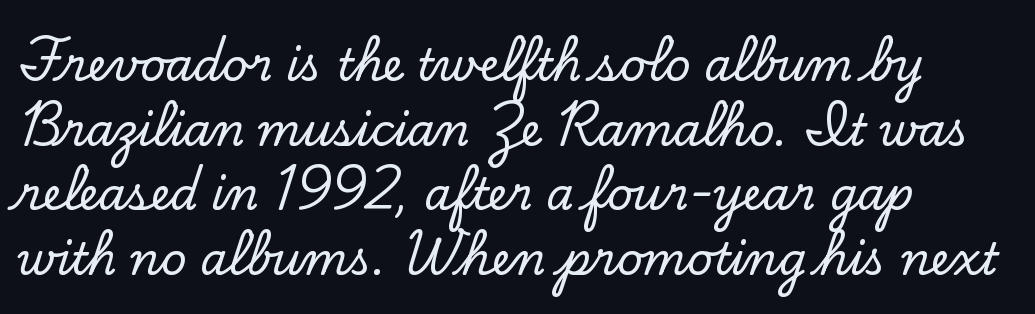
The string is rendered with underlining switched off. This is serif lettering, the kind often seen in printed books. Here the designer chose a conventional face with non-uniform glyph widths. There is no visible air inserted between adjacent glyphs. The rendering anchors every line to the left-hand side.
